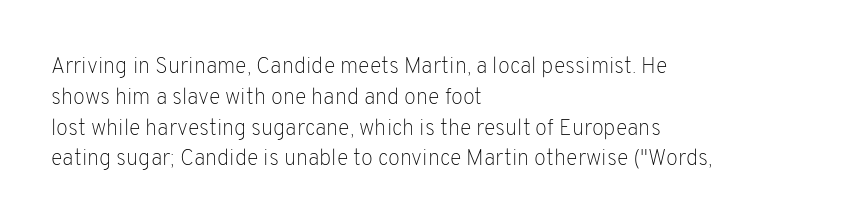
Q: Is the text bold? A: No.
Q: Is the text italic (slanted)? A: No, it is upright.
Q: Is the text underlined? A: No.
Q: How is the paragraph aligned? A: Left-aligned.
Q: Is the spacing between letters normal or unusually wide? A: Normal.
Q: Is the spacing between lines tight, normal or loose? A: Normal.
